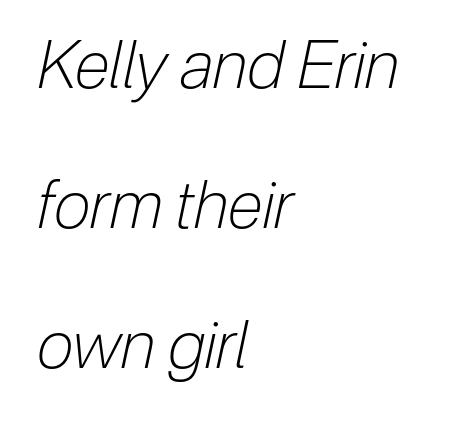
Q: Is the text bold? A: No.
Q: Is the text italic (slanted)? A: Yes, it leans right by about 12 degrees.
Q: Is the text underlined? A: No.
Q: How is the paragraph aligned? A: Left-aligned.
Q: Is the spacing between letters normal or unusually wide? A: Normal.
Q: Is the spacing between lines tight, normal or loose? A: Loose.
Q: Width (condensed, normal, or wide)? A: Condensed.
Q: Stroke contrast? A: Low.
Q: x-height? A: Medium.
Q: Monospaced? A: No.
